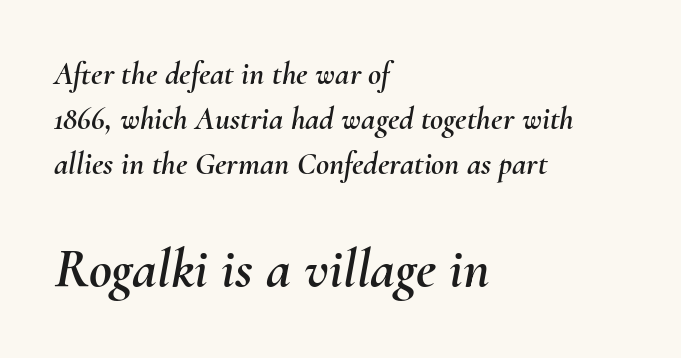
Q: Is the text italic (slanted)? A: Yes, it leans right by about 10 degrees.
Q: Is the text underlined? A: No.
Q: How is the paragraph aligned? A: Left-aligned.
Q: Is the spacing between letters normal or unusually wide? A: Normal.
Q: Is the spacing between lines tight, normal or loose? A: Normal.
Q: Which block of text is set in a larger size, the first (top) or the second (bottom)? A: The second (bottom) one.
Q: Width (condensed, normal, or wide)? A: Normal.
Q: Stroke contrast? A: Medium.
Q: x-height? A: Small.
Q: Monospaced? A: No.
